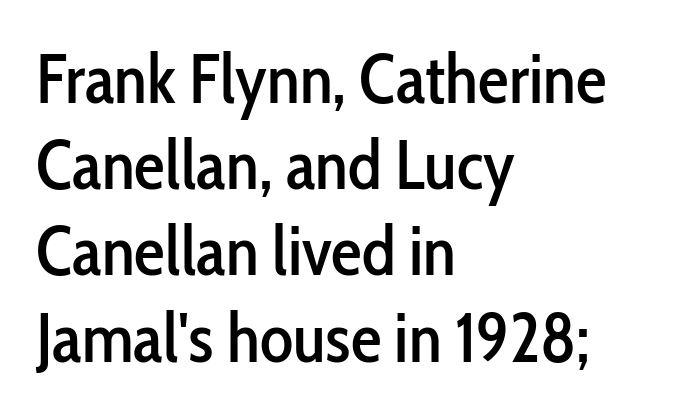
{"serif": "no", "italic": "no", "width": "condensed", "stroke_contrast": "low", "x_height": "medium", "monospaced": "no", "underline": "no", "align": "left", "line_spacing": "normal", "line_spacing_ratio": 1.25, "letter_spacing": "normal", "letter_spacing_em": 0.0, "glyph_px": 69}
